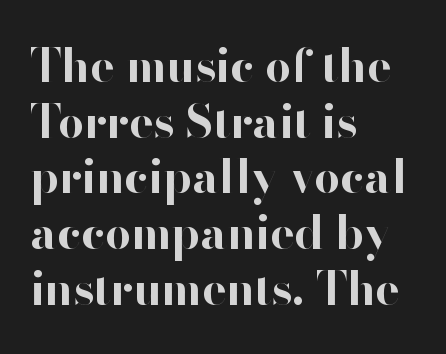
The image shows 46 px bold sans-serif type, upright; set left-aligned, line spacing 1.21x, normal letter spacing, not underlined; high stroke contrast and a small x-height.
